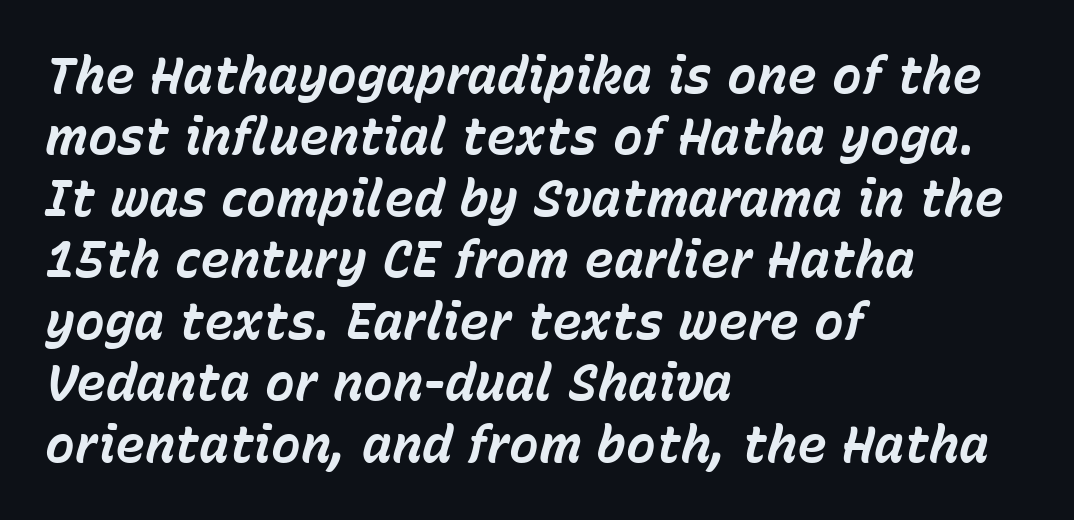
{"italic": "yes", "lean": "right", "slant_degrees": 15, "bold": "yes", "weight": "bold", "width": "normal", "stroke_contrast": "low", "x_height": "medium", "monospaced": "no", "underline": "no", "align": "left", "line_spacing_ratio": 1.23, "letter_spacing": "normal", "letter_spacing_em": 0.0, "glyph_px": 50}
